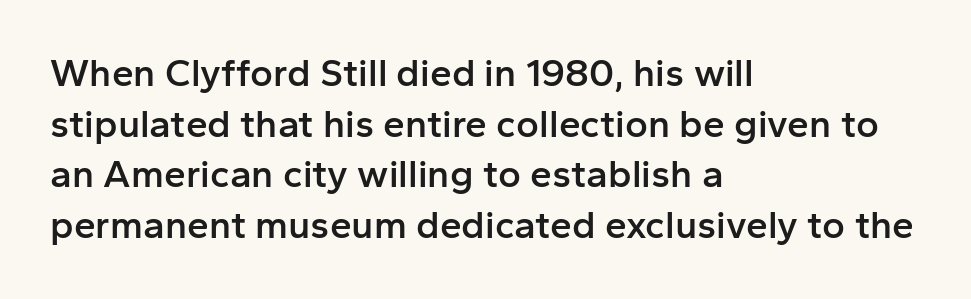
The image shows 39 px semibold sans-serif type, upright; set left-aligned, normal line spacing (1.3x), normal letter spacing, not underlined; low stroke contrast and a medium x-height.
